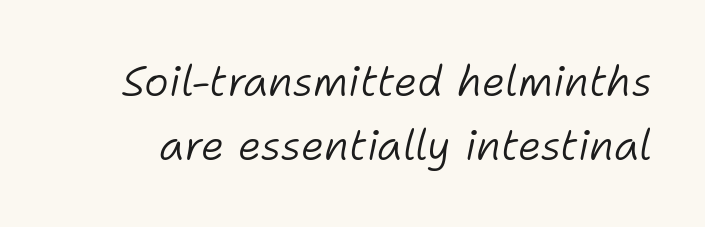
Q: Is the text bold? A: No.
Q: Is the text italic (slanted)? A: Yes, it leans right by about 11 degrees.
Q: Is the text underlined? A: No.
Q: Is the spacing between letters normal or unusually wide? A: Normal.
Q: Is the spacing between lines tight, normal or loose? A: Normal.
Q: Width (condensed, normal, or wide)? A: Normal.
Q: Stroke contrast? A: Low.
Q: x-height? A: Medium.
Q: Monospaced? A: No.
